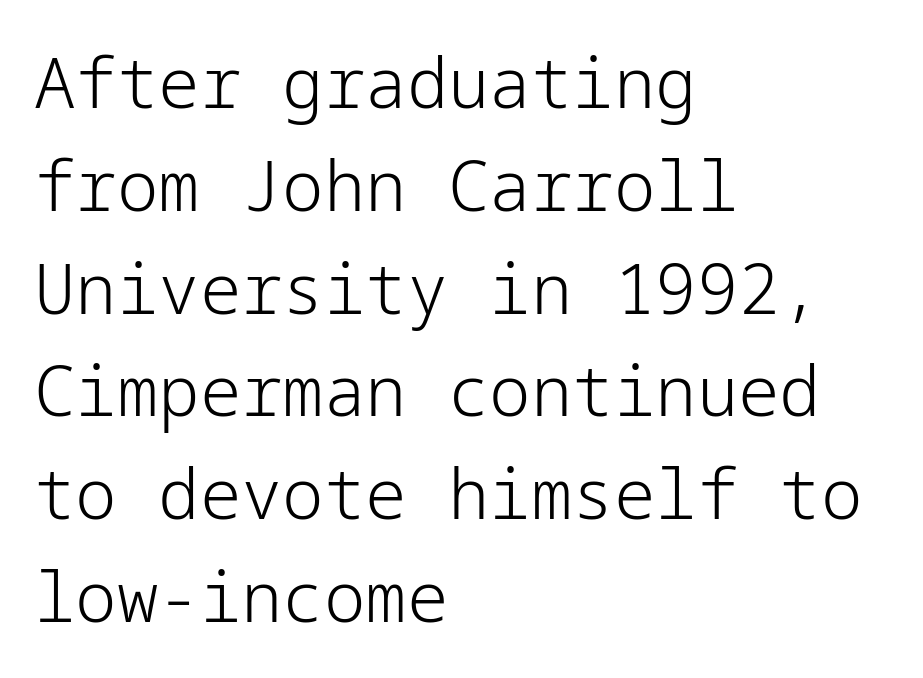
The image shows 69 px light sans-serif type, upright; set left-aligned, normal line spacing (1.49x), normal letter spacing, not underlined; low stroke contrast and a medium x-height.
